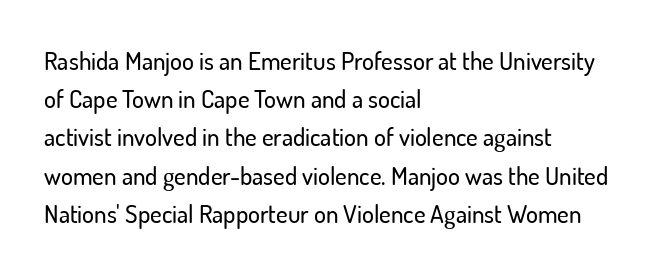
Descenders hang freely into open space. Teacher's note: observe the even left margin — that is flush-left alignment. The vertical gap from one line to the next is medium. If you drew a line through each stem, it would be perfectly vertical. The letters sit at their default tracking, neither squeezed nor spread.
